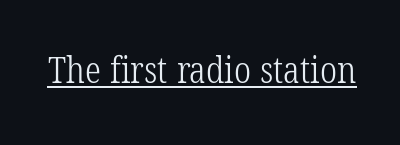
The letters sit at their default tracking, neither squeezed nor spread. The face looks like a standard text weight, possibly lighter. A rule runs beneath these lines of type. The face used here is proportionally spaced, like ordinary book or web type. This is serif lettering, the kind often seen in printed books.
